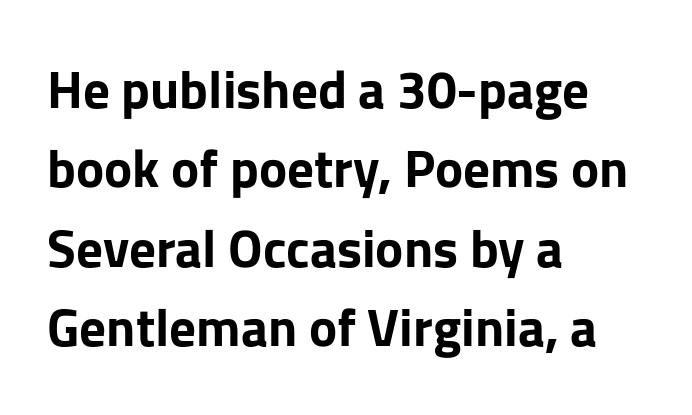
Font category for this specimen: sans-serif. The font's upright variant was chosen for this text. Students, observe: this is what conventionally led text looks like. These lines keep a tight, regular rhythm from letter to letter. Rule under the text: the space is simply empty. I'd describe the lettering as bold — thick and assertive.
